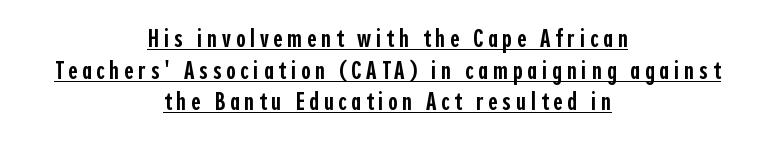
The image shows 26 px text type, upright; set centered, line spacing 1.22x, underlined.
